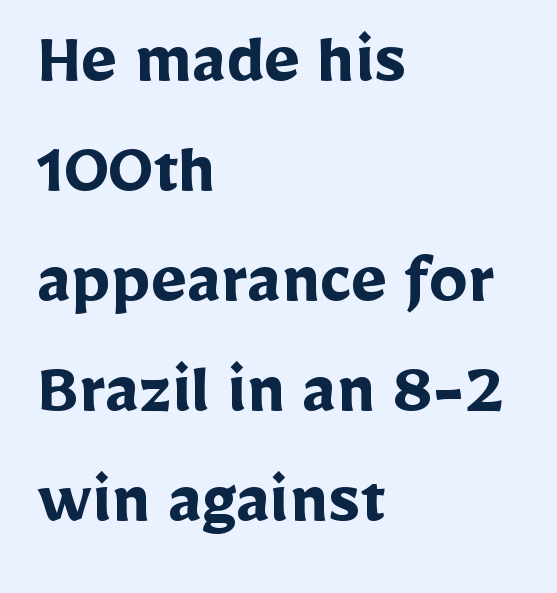
The passage shown is typeset with a sans-serif family. Caption: multi-line text, flush left, ragged right. The glyphs are unaccompanied by any horizontal stroke below them. Character widths vary here, with narrow letters taking less room than wide ones. Caption: standard tracking, unaltered. The vertical gap from one line to the next is medium.
